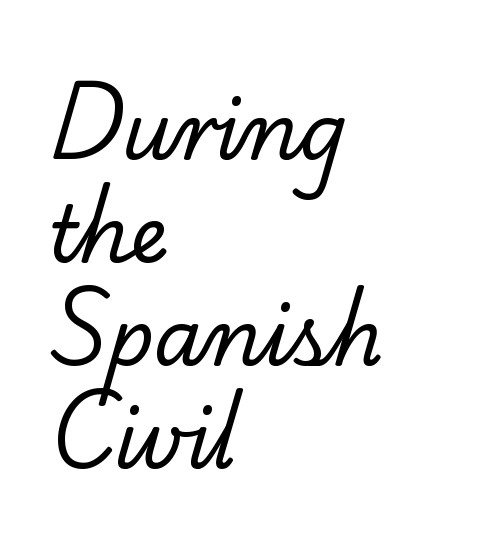
The rendering uses natural spacing where letterforms have individual widths. Is the stroke heavy? The answer is a plain regular-or-lighter. Quick note: interline space is typical. Each line starts at the same left margin while the right side varies.
